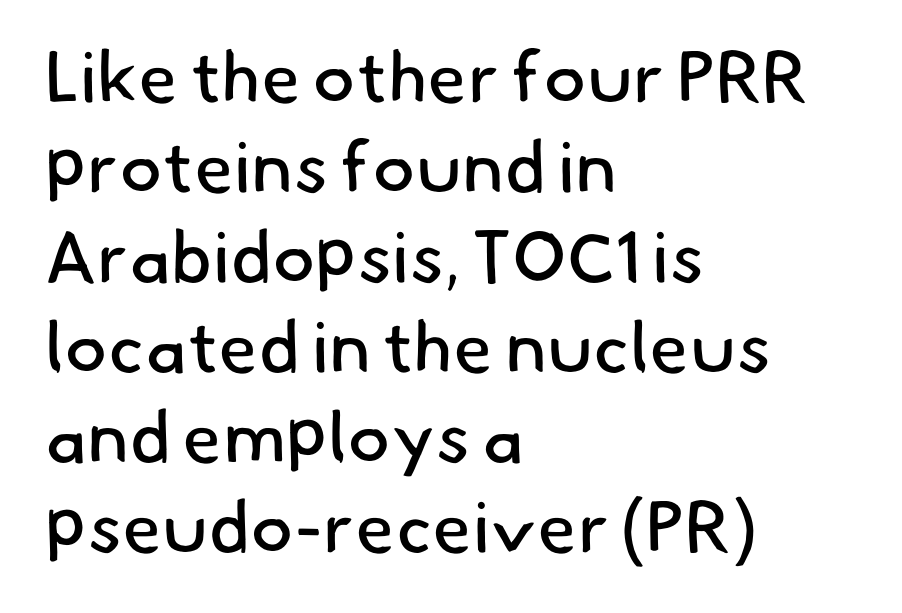
Whoever set this chose a conventional vertical rhythm. Character widths vary here, with narrow letters taking less room than wide ones. The baseline area is clear. Ink coverage per letter is moderate at most. Letter spacing: default.
